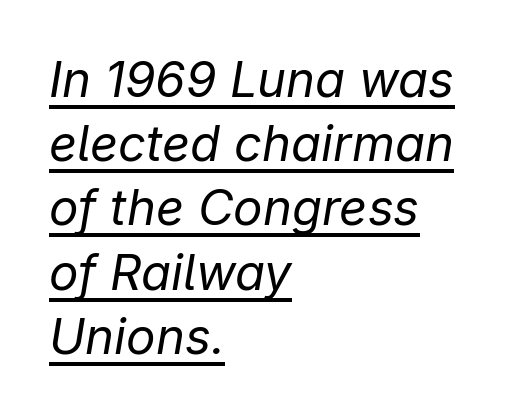
The letters advance in unequal steps, a hallmark of proportional type. Underlining? Definitely there. Typeset ragged right — the left edge is the straight one. The glyphs look as if they've been sheared to an angle. Vertically, the passage feels balanced, rows spaced as you'd expect.
